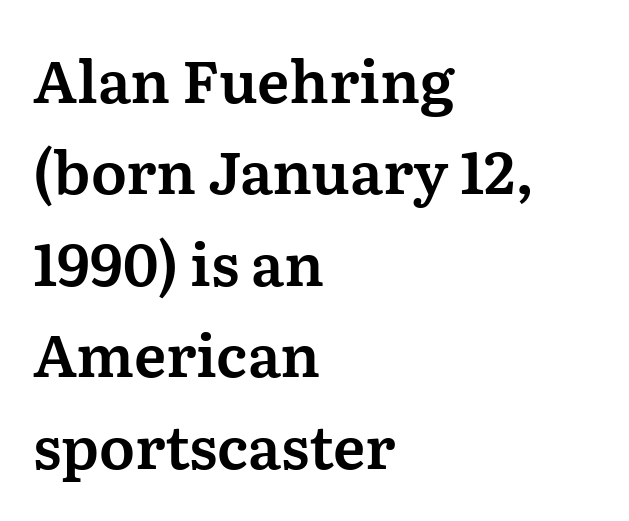
{"serif": "yes", "italic": "no", "width": "normal", "stroke_contrast": "medium", "x_height": "medium", "monospaced": "no", "underline": "no", "align": "left", "line_spacing": "normal", "line_spacing_ratio": 1.55, "letter_spacing": "normal", "letter_spacing_em": 0.0, "glyph_px": 59}
